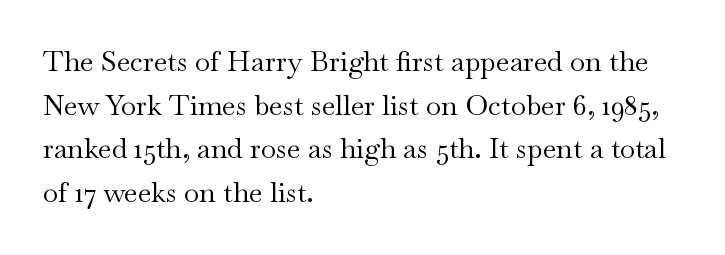
The lettering holds an erect, upright posture throughout. This sample is left-justified, so line endings fall wherever the words run out. Serifs: yes, visible at the terminals of the letterforms. The typeface has the unassuming heft of standard copy or less. The face used here is proportionally spaced, like ordinary book or web type. Each new line begins a customary step beneath the previous one.
